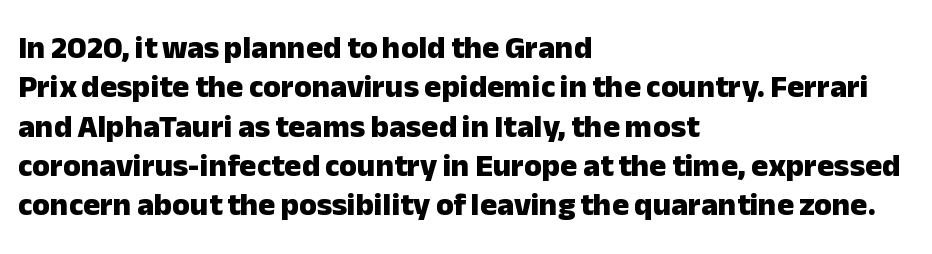
Q: Is the text bold? A: Yes.
Q: Is the text italic (slanted)? A: No, it is upright.
Q: Is the typeface a serif or a sans-serif typeface? A: Sans-serif.
Q: Is the text underlined? A: No.
Q: How is the paragraph aligned? A: Left-aligned.
Q: Is the spacing between letters normal or unusually wide? A: Normal.
Q: Width (condensed, normal, or wide)? A: Normal.
Q: Stroke contrast? A: Low.
Q: x-height? A: Medium.
Q: Monospaced? A: No.
